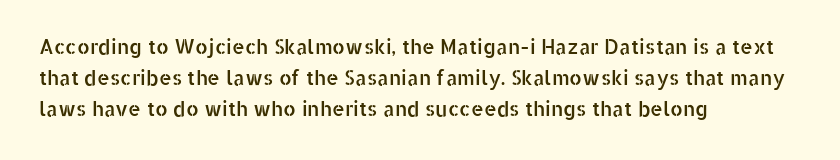
The image shows 20 px text type, upright; set left-aligned, normal line spacing (1.54x), normal letter spacing, not underlined.
